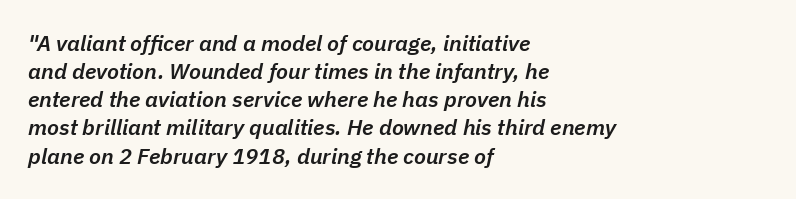
{"italic": "yes", "lean": "right", "slant_degrees": 11, "bold": "semi", "underline": "no", "align": "left", "line_spacing": "normal", "line_spacing_ratio": 1.28, "letter_spacing": "normal", "letter_spacing_em": 0.0, "glyph_px": 22}
